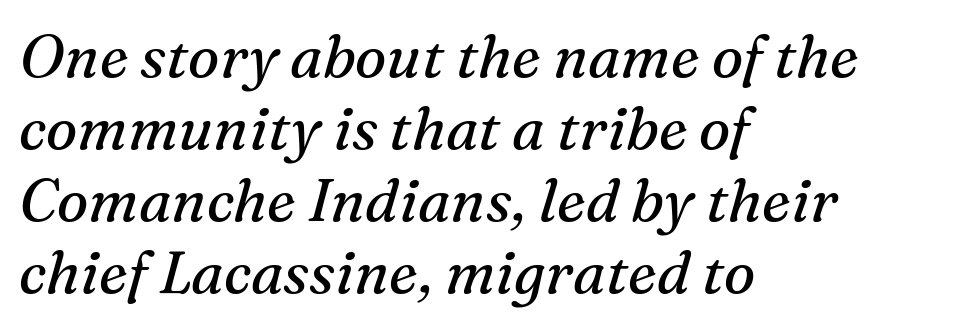
The image shows 59 px regular-weight serif type, italic (leaning right); set left-aligned, line spacing 1.22x, normal letter spacing, not underlined; medium stroke contrast and a medium x-height.
